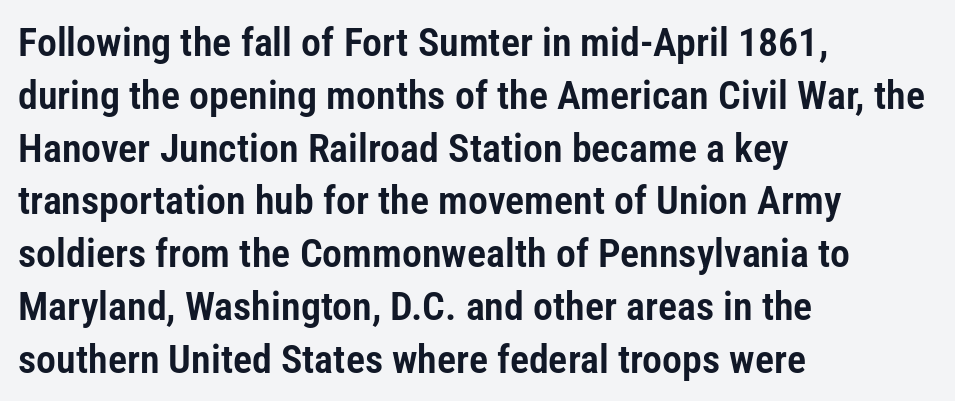
{"serif": "no", "italic": "no", "width": "condensed", "stroke_contrast": "low", "x_height": "medium", "monospaced": "no", "underline": "no", "align": "left", "line_spacing": "normal", "line_spacing_ratio": 1.32, "letter_spacing": "normal", "letter_spacing_em": 0.0, "glyph_px": 40}
